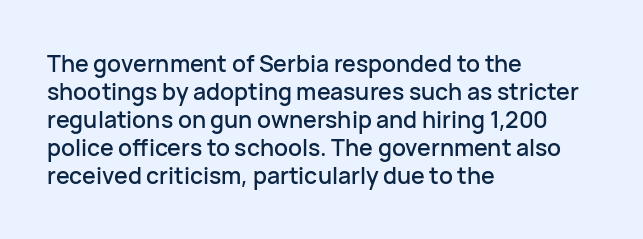
Q: Is the text italic (slanted)? A: No, it is upright.
Q: Is the text underlined? A: No.
Q: How is the paragraph aligned? A: Left-aligned.
Q: Is the spacing between letters normal or unusually wide? A: Normal.
